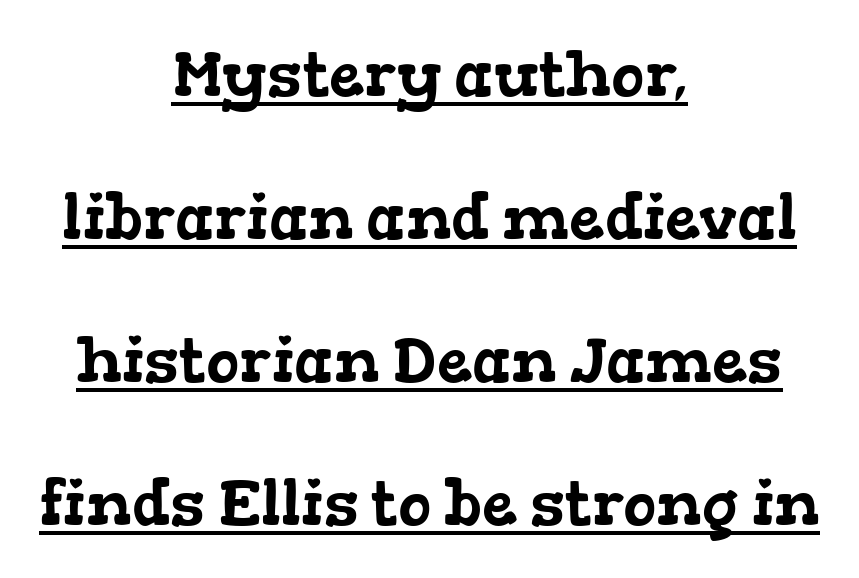
The image shows 63 px wide serif type; set centered, loose line spacing (2.27x), normal letter spacing, underlined; low stroke contrast and a medium x-height.
